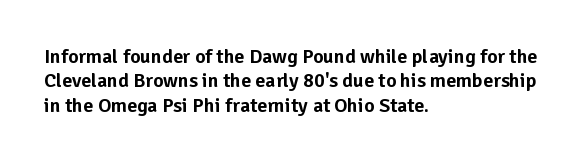
Q: Is the text italic (slanted)? A: No, it is upright.
Q: Is the text underlined? A: No.
Q: How is the paragraph aligned? A: Left-aligned.
Q: Is the spacing between letters normal or unusually wide? A: Normal.
